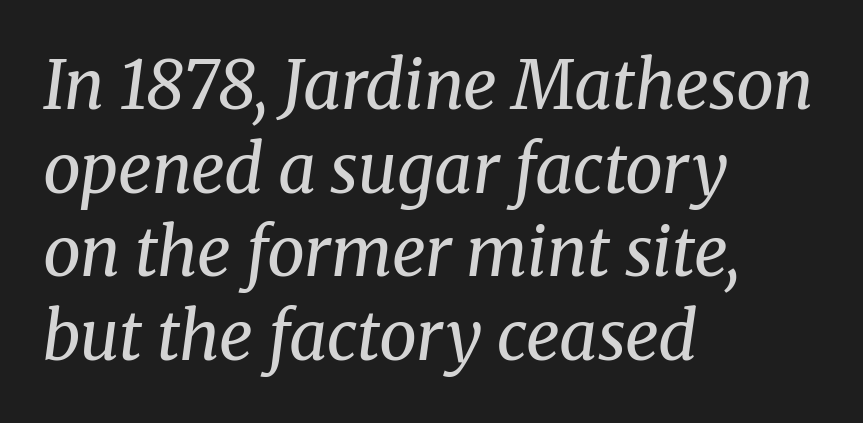
The image shows 67 px regular-weight serif type, italic (leaning right); set left-aligned, normal line spacing (1.25x), normal letter spacing, not underlined; medium stroke contrast and a medium x-height.
